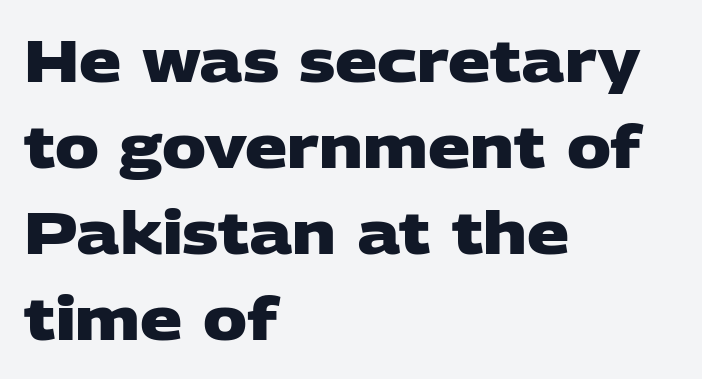
Every row of glyphs begins at an identical x-position on the left. The font family rendered here belongs to the sans-serif group. Look at the tracking — it's just the regular setting, nothing added. Lines of text with bare space underneath. Summary of vertical rhythm: regular, with standard interline spacing. Here the designer chose a conventional face with non-uniform glyph widths.
